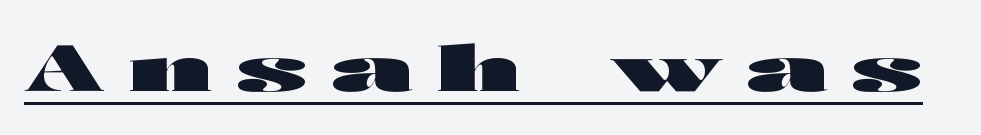
Q: Is the text bold? A: Yes.
Q: Is the text italic (slanted)? A: No, it is upright.
Q: Is the typeface a serif or a sans-serif typeface? A: Sans-serif.
Q: Is the text underlined? A: Yes.
Q: Is the spacing between letters normal or unusually wide? A: Unusually wide.
Q: Width (condensed, normal, or wide)? A: Wide.
Q: Stroke contrast? A: High.
Q: x-height? A: Medium.
Q: Monospaced? A: No.
